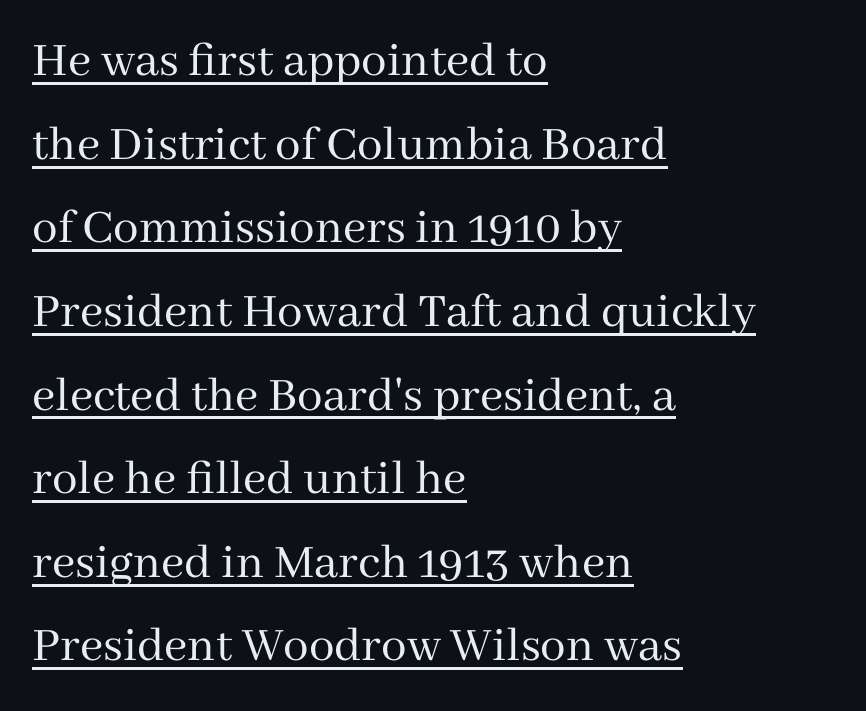
{"serif": "yes", "italic": "no", "bold": "no", "weight": "regular", "width": "normal", "stroke_contrast": "medium", "x_height": "medium", "monospaced": "no", "underline": "yes", "align": "left", "line_spacing": "normal", "line_spacing_ratio": 1.64, "letter_spacing": "normal", "letter_spacing_em": 0.0, "glyph_px": 51}
